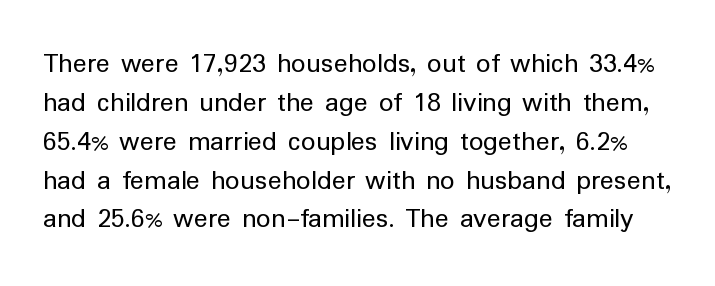
{"serif": "no", "italic": "no", "bold": "no", "weight": "regular", "width": "normal", "stroke_contrast": "low", "x_height": "medium", "monospaced": "no", "underline": "no", "line_spacing": "normal", "line_spacing_ratio": 1.34, "letter_spacing": "normal", "letter_spacing_em": 0.0, "glyph_px": 29}
